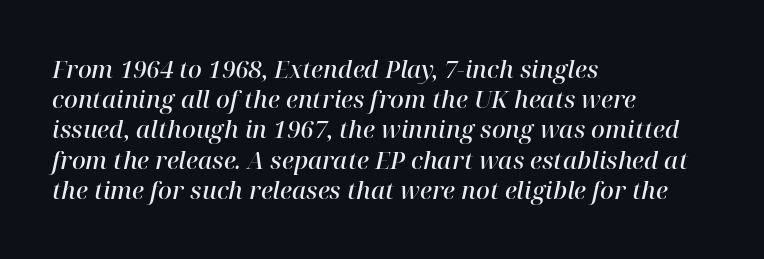
Q: Is the text bold? A: Semi-bold.
Q: Is the text italic (slanted)? A: Yes, it leans right by about 12 degrees.
Q: Is the text underlined? A: No.
Q: How is the paragraph aligned? A: Left-aligned.
Q: Is the spacing between letters normal or unusually wide? A: Normal.
Q: Is the spacing between lines tight, normal or loose? A: Normal.
